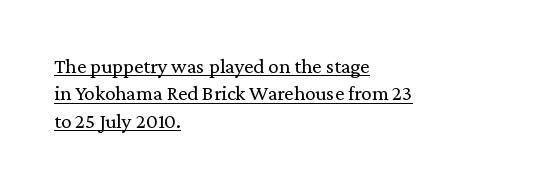
Q: Is the text bold? A: No.
Q: Is the text italic (slanted)? A: No, it is upright.
Q: Is the text underlined? A: Yes.
Q: How is the paragraph aligned? A: Left-aligned.
Q: Is the spacing between letters normal or unusually wide? A: Normal.
Q: Is the spacing between lines tight, normal or loose? A: Normal.
